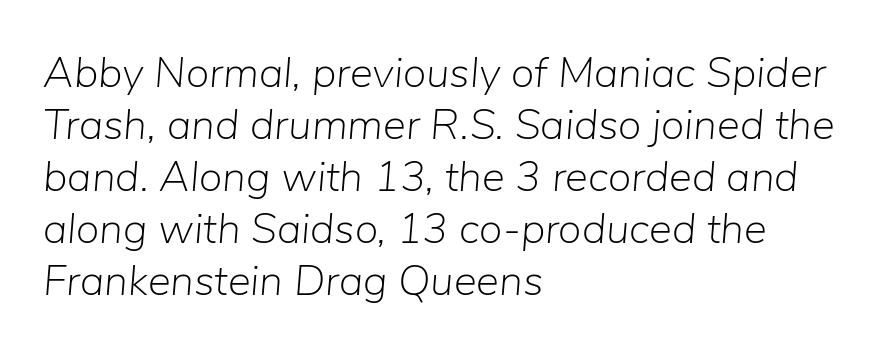
Q: Is the text bold? A: No.
Q: Is the text italic (slanted)? A: Yes, it leans right by about 5 degrees.
Q: Is the text underlined? A: No.
Q: How is the paragraph aligned? A: Left-aligned.
Q: Is the spacing between letters normal or unusually wide? A: Normal.
Q: Width (condensed, normal, or wide)? A: Normal.
Q: Stroke contrast? A: Low.
Q: x-height? A: Medium.
Q: Monospaced? A: No.
